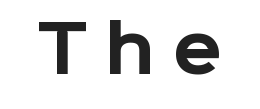
The passage shown is typed in a proportional face where columns would drift. Students, note that the glyphs here are deliberately spaced far apart. In terms of posture, this sample is upright. Nobody drew a line under any word here.
